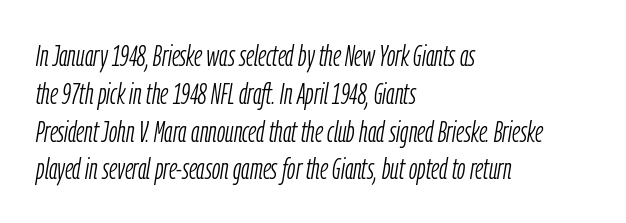
The image shows 30 px light, condensed type, italic (leaning right); set left-aligned, normal line spacing (1.26x), normal letter spacing, not underlined; low stroke contrast and a medium x-height.
